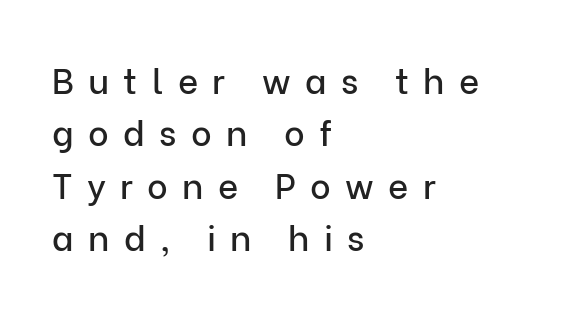
The image shows 35 px sans-serif type, upright; set left-aligned, normal line spacing (1.5x), unusually wide letter spacing (+0.41 em), not underlined; low stroke contrast and a medium x-height.
